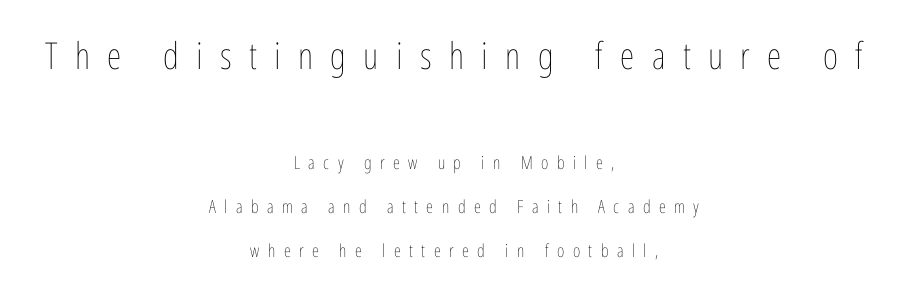
Descenders are the only things crossing below the line. Every stem runs plumb, perpendicular to the baseline. The face used here is proportionally spaced, like ordinary book or web type. Does the copy run flush right? No — it is centered line by line.
